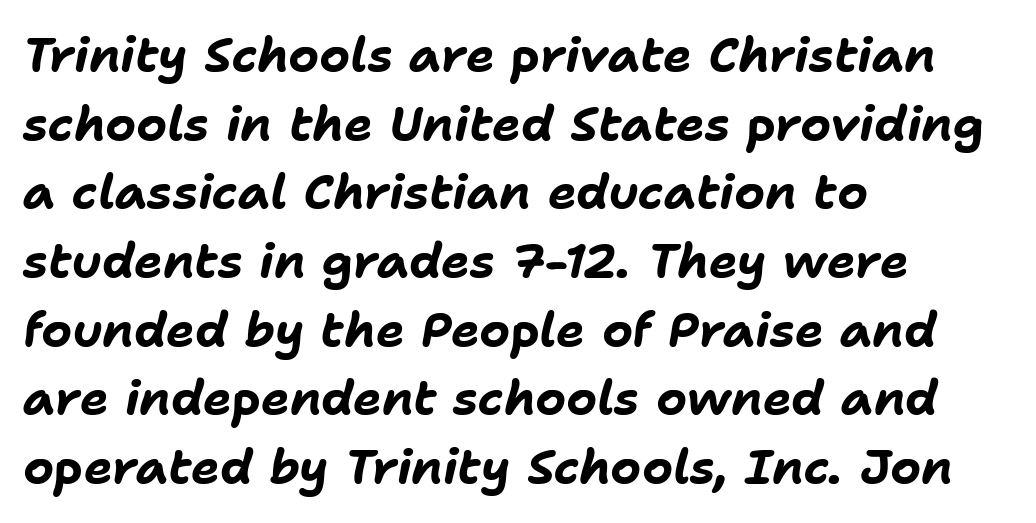
The image shows 48 px bold type, italic (leaning right); set left-aligned, normal line spacing (1.43x), normal letter spacing, not underlined; low stroke contrast and a medium x-height.
